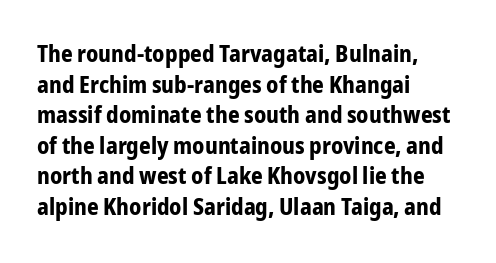
Q: Is the text bold? A: Yes.
Q: Is the text italic (slanted)? A: No, it is upright.
Q: Is the text underlined? A: No.
Q: How is the paragraph aligned? A: Left-aligned.
Q: Is the spacing between letters normal or unusually wide? A: Normal.
Q: Is the spacing between lines tight, normal or loose? A: Normal.
